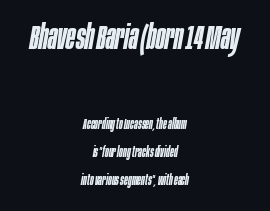
The image shows 34 px semibold, condensed type, italic (leaning right); set centered, loose line spacing (2.02x), normal letter spacing, not underlined; the first (top) block is 2.43x larger; low stroke contrast and a large x-height.
